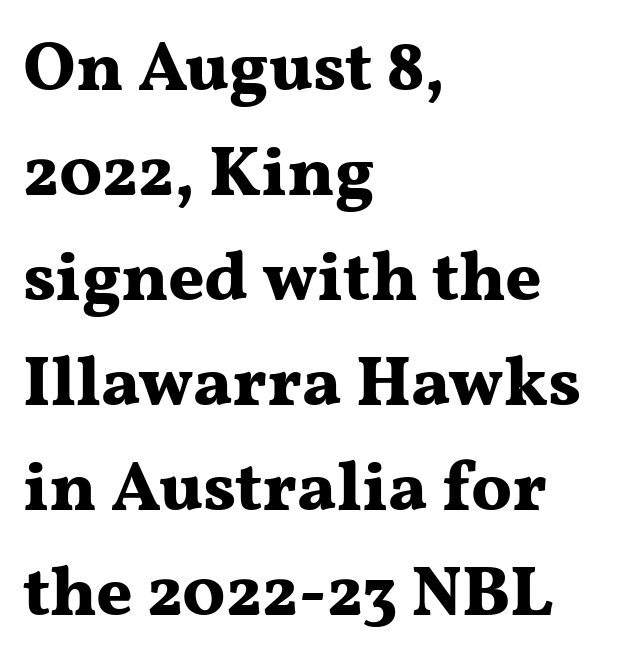
{"serif": "yes", "italic": "no", "bold": "yes", "weight": "bold", "width": "wide", "stroke_contrast": "medium", "x_height": "medium", "monospaced": "no", "underline": "no", "align": "left", "line_spacing": "normal", "line_spacing_ratio": 1.5, "letter_spacing": "normal", "letter_spacing_em": 0.0, "glyph_px": 70}
